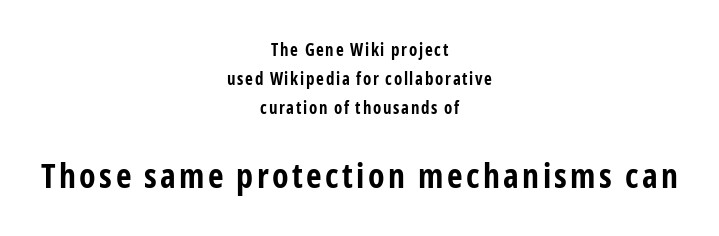
The letters stand upright; this is a roman face. Serif or sans? Sans — the stroke terminals are bare. One-word summary of the alignment: center. The foot of each line stays bare and open. Set as a true bold cut, around the 700 mark.
